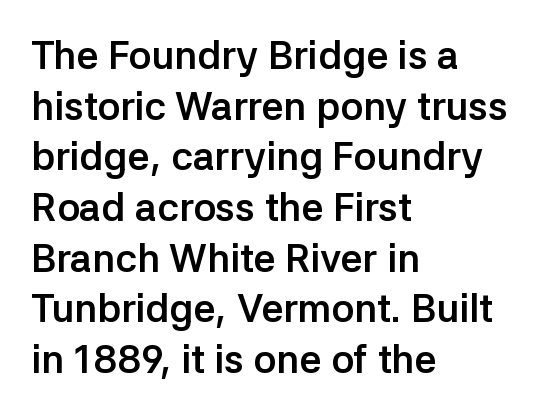
The image shows 39 px semibold sans-serif type, upright; set left-aligned, normal line spacing (1.3x), normal letter spacing, not underlined; low stroke contrast and a medium x-height.
